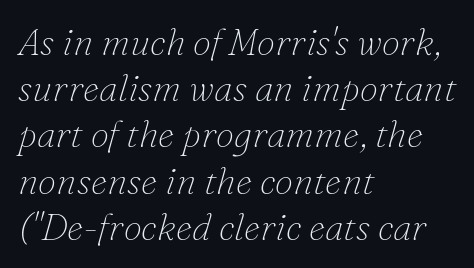
{"serif": "yes", "italic": "yes", "lean": "right", "slant_degrees": 16, "bold": "no", "weight": "thin", "width": "normal", "stroke_contrast": "low", "x_height": "small", "monospaced": "no", "underline": "no", "align": "left", "line_spacing": "normal", "line_spacing_ratio": 1.25, "letter_spacing": "normal", "letter_spacing_em": 0.0, "glyph_px": 37}
